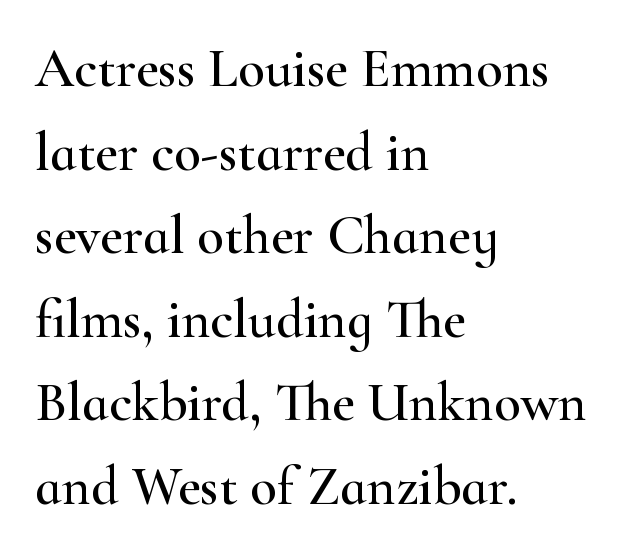
The image shows 55 px wide serif type, upright; set left-aligned, normal line spacing (1.52x), normal letter spacing, not underlined; high stroke contrast and a small x-height.
